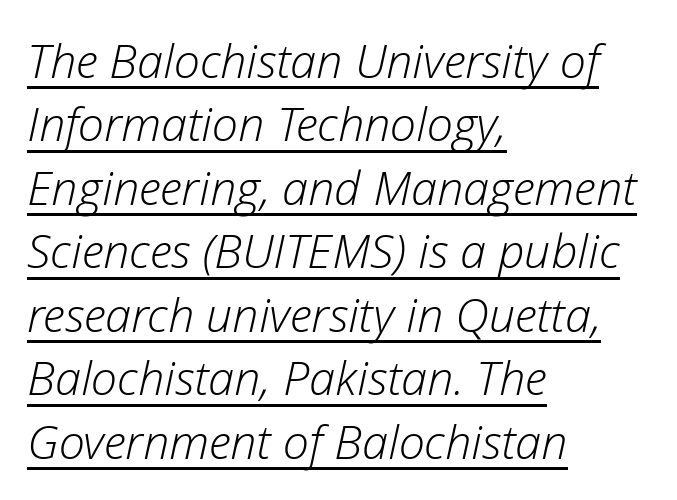
Whoever set this chose a conventional vertical rhythm. The whole block is typeset with a tilt. Nothing heavy about these letters — not bold at all. These lines stack with their left ends in a neat column. Underline: present.
